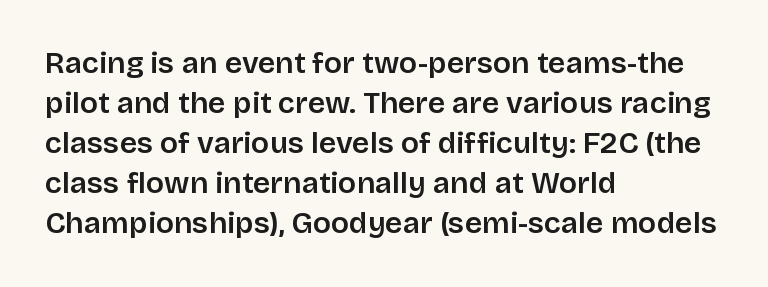
{"serif": "no", "italic": "no", "bold": "semi", "weight": "semibold", "width": "normal", "stroke_contrast": "low", "x_height": "large", "monospaced": "no", "underline": "no", "align": "left", "line_spacing": "normal", "line_spacing_ratio": 1.33, "letter_spacing": "normal", "letter_spacing_em": 0.0, "glyph_px": 30}
